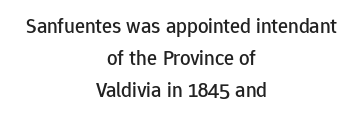
{"italic": "no", "underline": "no", "align": "center", "line_spacing": "normal", "line_spacing_ratio": 1.52, "letter_spacing": "normal", "letter_spacing_em": 0.0, "glyph_px": 21}
